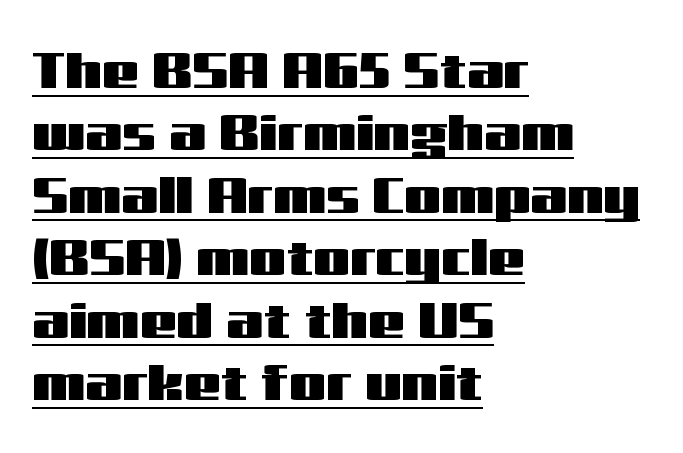
Is this a fixed-width face? No — the glyphs have proportional, varying widths. A typographer would call this underscored text. Characters follow at the spacing the type designer built in. The compositor pushed each line to the left boundary.
